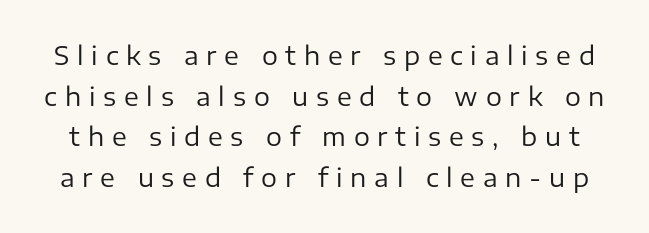
Compared with typical body copy, the letter spacing here is much looser. The strokes are not fattened; the text isn't bold. Type without underlining. Interline gaps are of average width in this sample.
